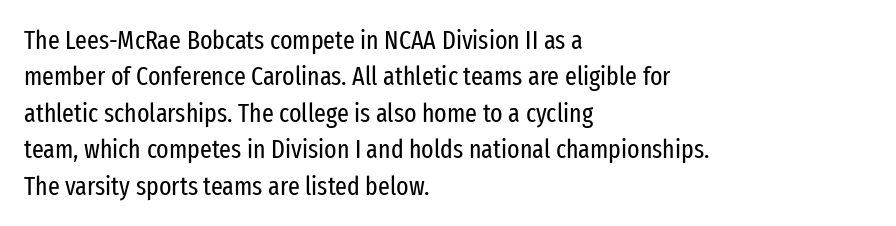
Q: Is the text bold? A: No.
Q: Is the text italic (slanted)? A: No, it is upright.
Q: Is the text underlined? A: No.
Q: How is the paragraph aligned? A: Left-aligned.
Q: Is the spacing between letters normal or unusually wide? A: Normal.
Q: Is the spacing between lines tight, normal or loose? A: Normal.
